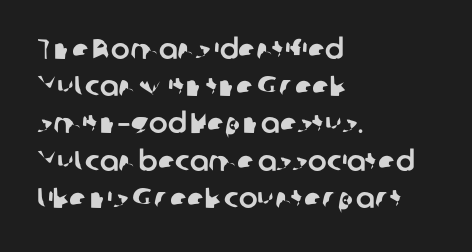
Serif or sans? Sans — the stroke terminals are bare. How are the letters spaced? Ordinarily, with no added tracking. The area under the type is left untouched. Is the block centered? No — it sits flush against the left margin. The letters advance in unequal steps, a hallmark of proportional type. This sample keeps an unexceptional amount of space between lines.
